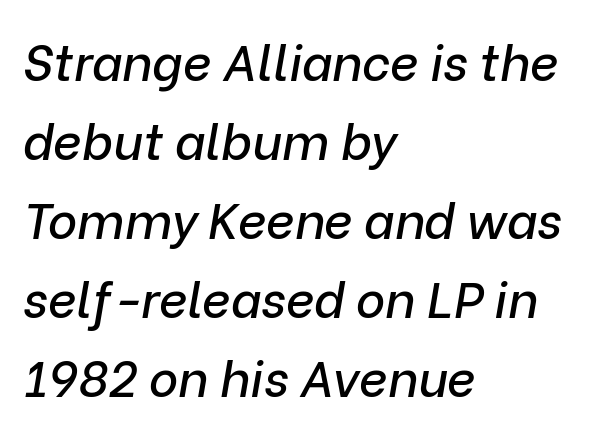
Unmarked baselines from the first word to the last. In terms of letterspacing, this is plain default setting. Line starts are locked; line ends wander. How would I describe the line gaps? Plain and ordinary. These lines are rendered in a variable-pitch font. If you drew a line through each stem, it would be angled.
